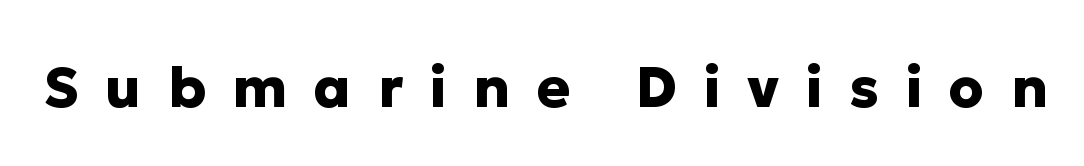
Someone cranked the tracking dial way up on this one. This is the regular roman posture of the typeface. The letters advance in unequal steps, a hallmark of proportional type. The typeface chosen for these lines omits serifs. This is heavy type, rendered in bold.
